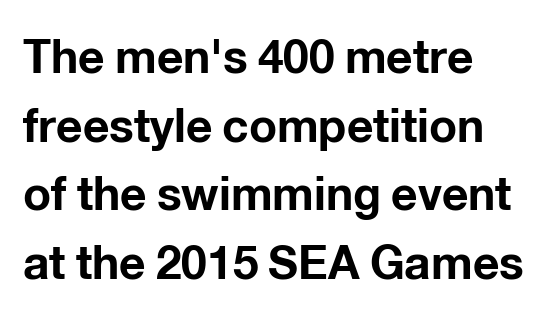
The image shows 46 px bold sans-serif type, upright; set left-aligned, normal line spacing (1.49x), normal letter spacing, not underlined; low stroke contrast and a medium x-height.
